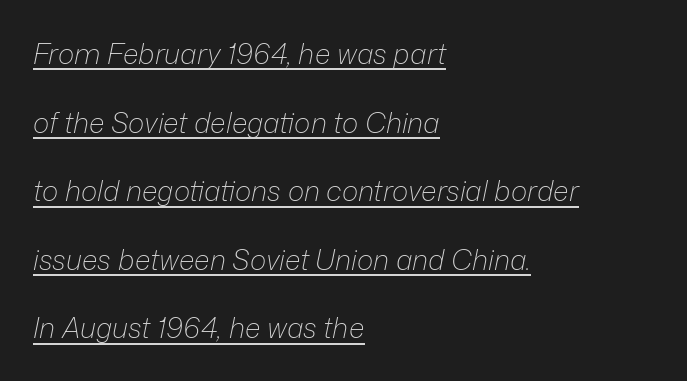
Q: Is the text bold? A: No.
Q: Is the text italic (slanted)? A: Yes, it leans right by about 12 degrees.
Q: Is the text underlined? A: Yes.
Q: How is the paragraph aligned? A: Left-aligned.
Q: Is the spacing between letters normal or unusually wide? A: Normal.
Q: Is the spacing between lines tight, normal or loose? A: Loose.
Q: Width (condensed, normal, or wide)? A: Normal.
Q: Stroke contrast? A: Low.
Q: x-height? A: Medium.
Q: Monospaced? A: No.
